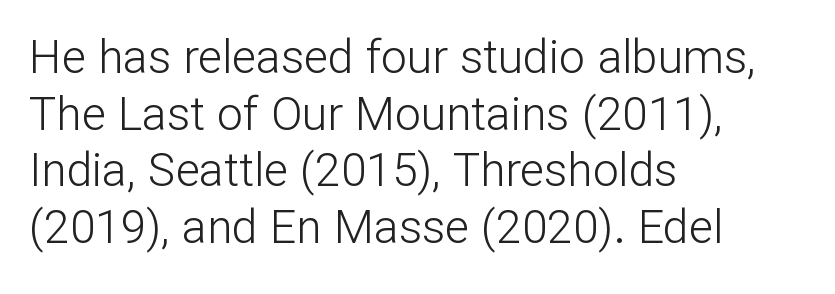
The image shows 46 px light sans-serif type, upright; set left-aligned, line spacing 1.23x, normal letter spacing, not underlined; low stroke contrast and a medium x-height.
